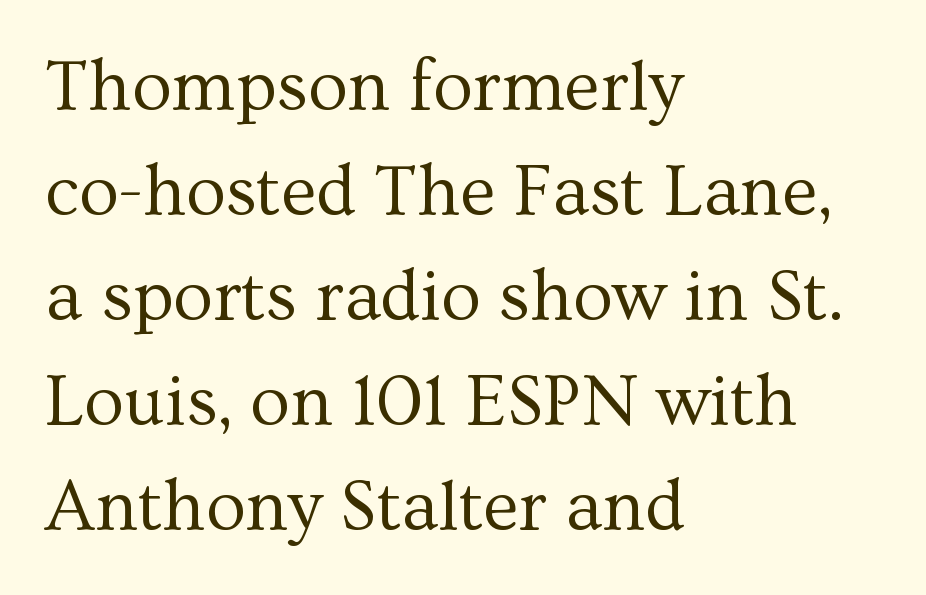
Type style note: has serifs. The strokes carry an ordinary text weight at most. The lines sit at an ordinary, default distance from one another. These lines are set flush left with a ragged right edge. Character widths vary here, with narrow letters taking less room than wide ones.
